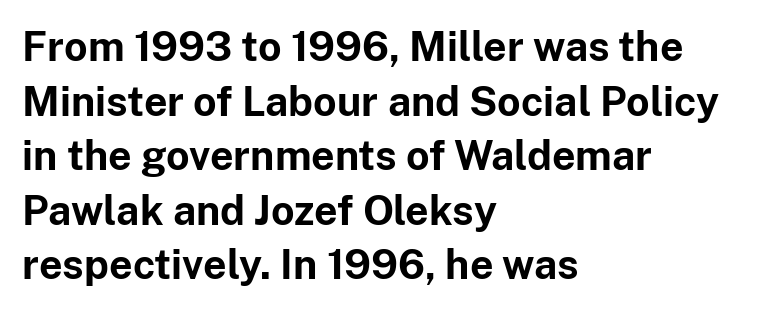
{"serif": "no", "italic": "no", "bold": "yes", "weight": "bold", "width": "normal", "stroke_contrast": "low", "x_height": "medium", "monospaced": "no", "underline": "no", "align": "left", "line_spacing": "normal", "line_spacing_ratio": 1.33, "letter_spacing": "normal", "letter_spacing_em": 0.0, "glyph_px": 41}
